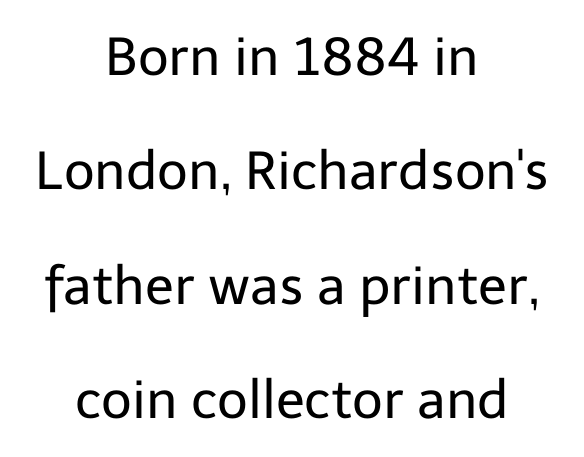
{"serif": "no", "italic": "no", "bold": "no", "weight": "regular", "width": "normal", "stroke_contrast": "low", "x_height": "medium", "monospaced": "no", "underline": "no", "align": "center", "line_spacing": "loose", "line_spacing_ratio": 2.16, "letter_spacing": "normal", "letter_spacing_em": 0.0, "glyph_px": 53}
